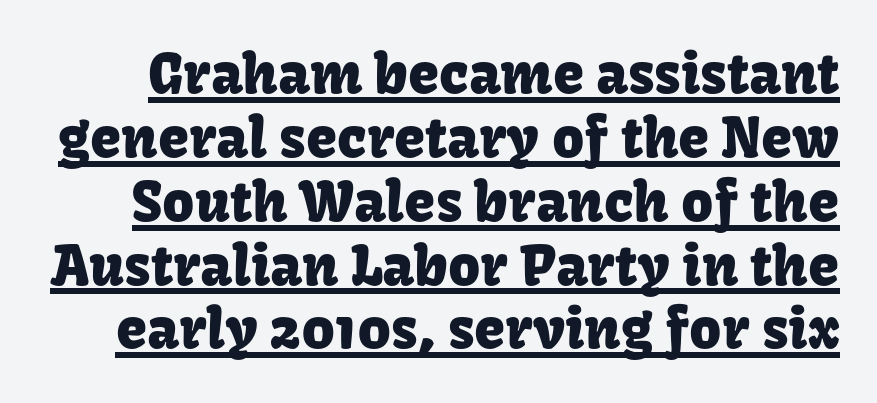
The image shows 56 px sans-serif type, upright; set tight line spacing (1.14x), normal letter spacing, underlined; low stroke contrast and a medium x-height.
